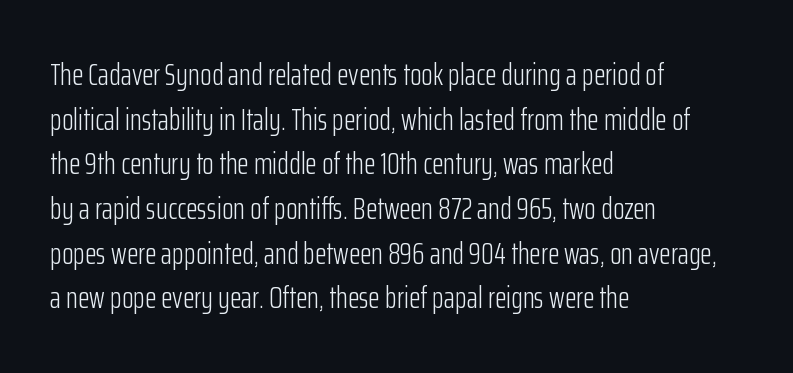
{"serif": "no", "italic": "no", "bold": "no", "weight": "light", "width": "condensed", "stroke_contrast": "low", "x_height": "medium", "monospaced": "no", "underline": "no", "align": "left", "line_spacing": "normal", "line_spacing_ratio": 1.49, "letter_spacing": "normal", "letter_spacing_em": 0.0, "glyph_px": 30}
